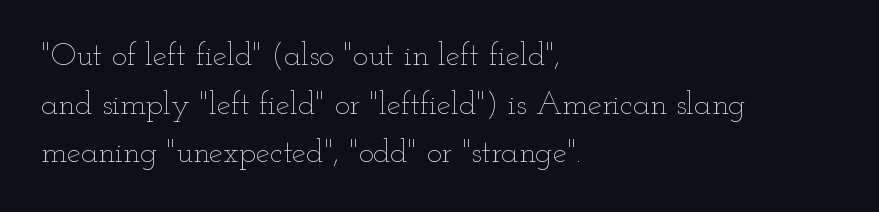
The image shows 32 px thin, wide type, upright; set left-aligned, normal line spacing (1.52x), normal letter spacing, not underlined; low stroke contrast and a small x-height.
